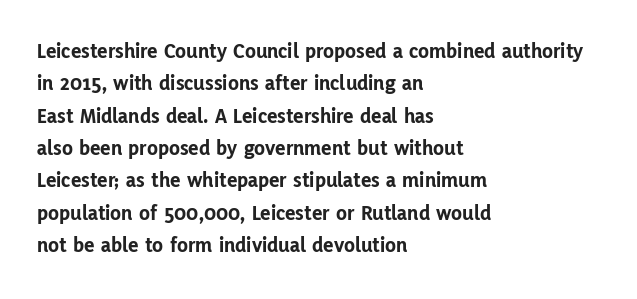
{"italic": "no", "bold": "yes", "underline": "no", "align": "left", "line_spacing": "normal", "line_spacing_ratio": 1.47, "letter_spacing": "normal", "letter_spacing_em": 0.0, "glyph_px": 22}
